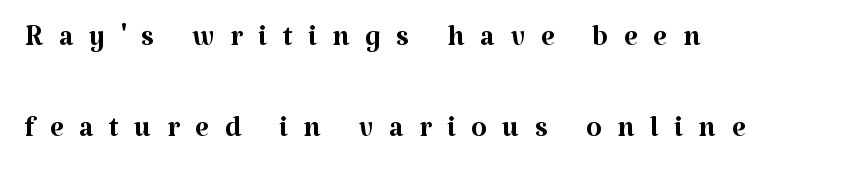
The image shows 40 px regular-weight serif type, upright; set left-aligned, loose line spacing (2.27x), unusually wide letter spacing (+0.39 em), not underlined; medium stroke contrast and a medium x-height.
